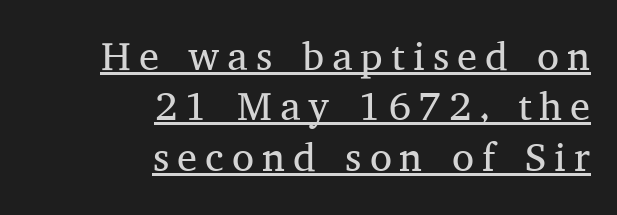
The image shows 40 px regular-weight serif type, upright; set right-aligned, normal line spacing (1.26x), unusually wide letter spacing (+0.2 em), underlined; medium stroke contrast and a medium x-height.
